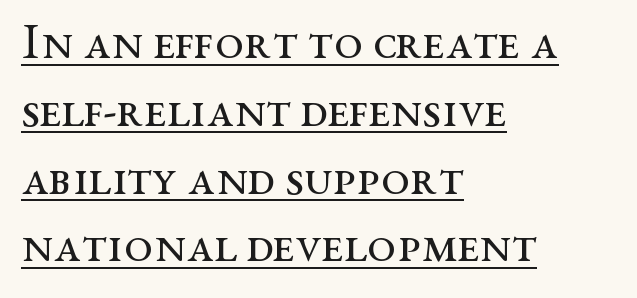
The image shows 51 px regular-weight, wide serif type, upright; set left-aligned, normal line spacing (1.33x), normal letter spacing, underlined; medium stroke contrast and a medium x-height.
